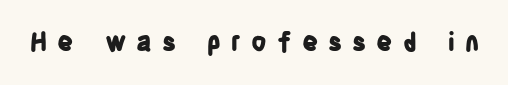
The face used here is rendered with a markedly widened letterfit. Its strokes are broad and dark, the hallmark of bold type. Characters remain perfectly vertical along every line. Each row of text sits above clean, open space.
